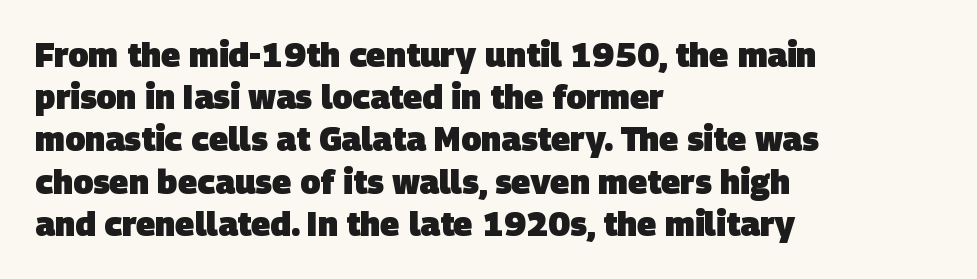
The image shows 33 px heavy sans-serif type; set left-aligned, normal line spacing (1.28x), normal letter spacing, not underlined; low stroke contrast and a large x-height.
